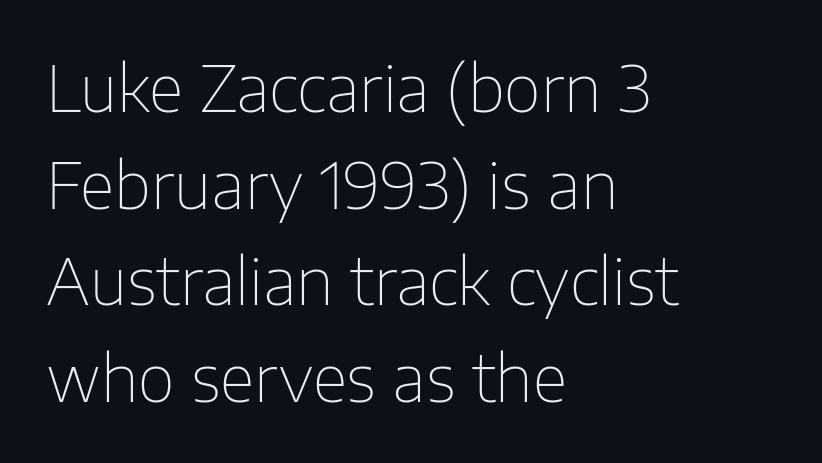
The font sits on the lighter half of the weight spectrum, regular included. Whoever set this chose a conventional vertical rhythm. Nothing unusual about the tracking: characters are spaced as the font intends. You could not count columns in this text — the font is proportionally spaced. Observe the absence of serifs on each vertical stroke in this sample. Just letters on the line, the space beneath them empty.
